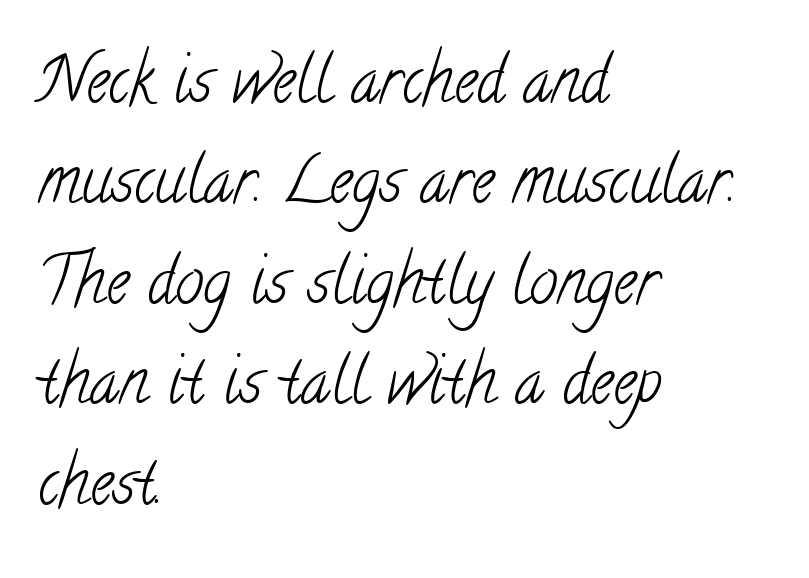
The image shows 64 px light, condensed type; set left-aligned, normal line spacing (1.57x), normal letter spacing, not underlined; low stroke contrast and a small x-height.
